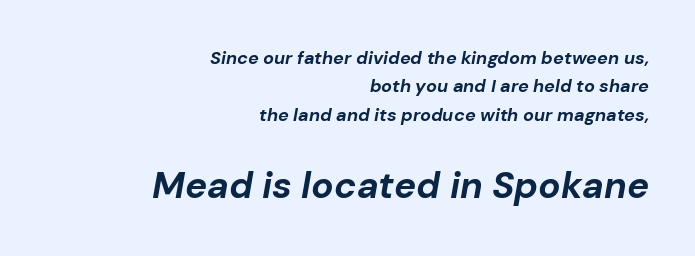
Q: Is the text bold? A: Yes.
Q: Is the text italic (slanted)? A: Yes, it leans right by about 10 degrees.
Q: Is the text underlined? A: No.
Q: How is the paragraph aligned? A: Right-aligned.
Q: Is the spacing between letters normal or unusually wide? A: Normal.
Q: Is the spacing between lines tight, normal or loose? A: Normal.
Q: Which block of text is set in a larger size, the first (top) or the second (bottom)? A: The second (bottom) one.
Q: Width (condensed, normal, or wide)? A: Normal.
Q: Stroke contrast? A: Low.
Q: x-height? A: Medium.
Q: Monospaced? A: No.
